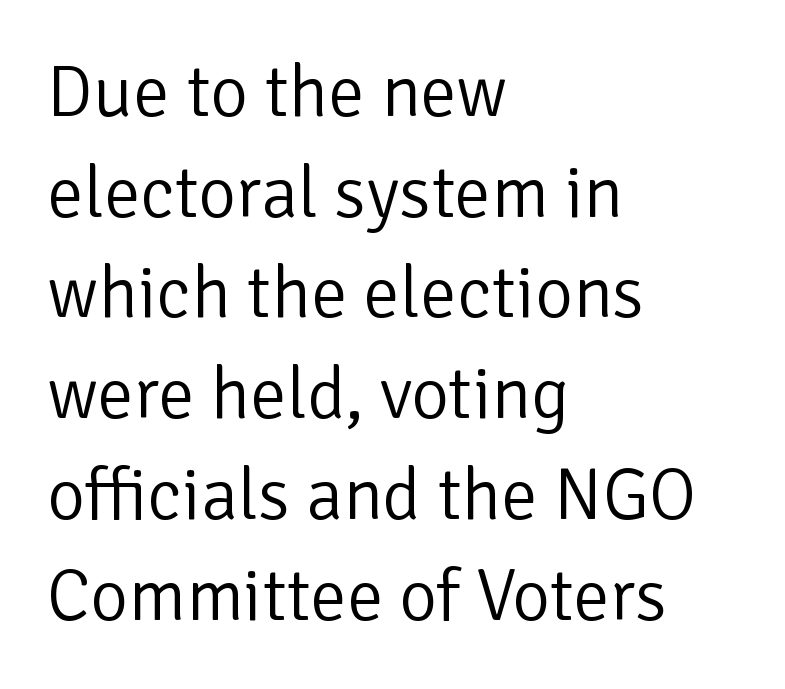
The image shows 73 px light sans-serif type, upright; set left-aligned, normal line spacing (1.38x), normal letter spacing, not underlined; low stroke contrast and a medium x-height.
